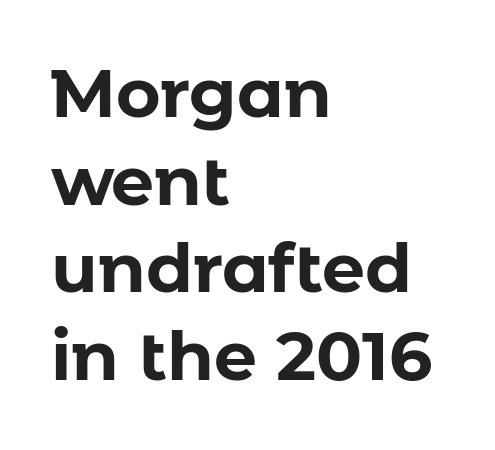
{"serif": "no", "italic": "no", "bold": "yes", "weight": "bold", "width": "normal", "stroke_contrast": "low", "x_height": "medium", "monospaced": "no", "underline": "no", "align": "left", "line_spacing": "normal", "line_spacing_ratio": 1.29, "letter_spacing": "normal", "letter_spacing_em": 0.0, "glyph_px": 68}
